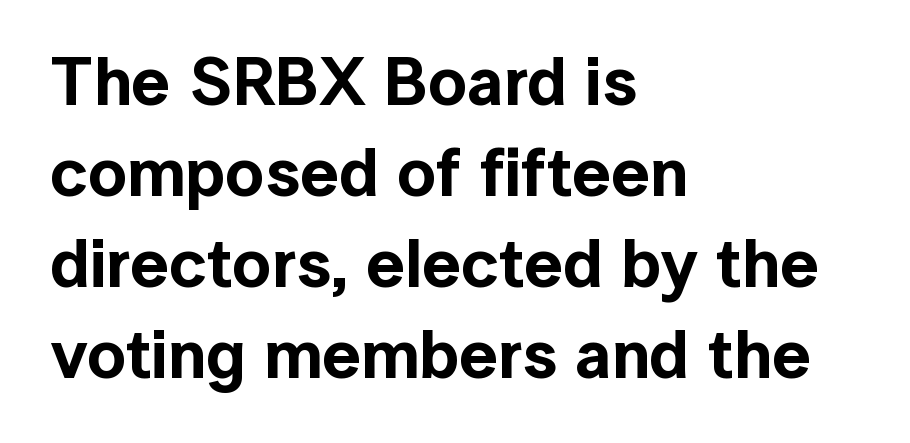
Q: Is the text italic (slanted)? A: No, it is upright.
Q: Is the typeface a serif or a sans-serif typeface? A: Sans-serif.
Q: Is the text underlined? A: No.
Q: How is the paragraph aligned? A: Left-aligned.
Q: Is the spacing between letters normal or unusually wide? A: Normal.
Q: Is the spacing between lines tight, normal or loose? A: Normal.
Q: Width (condensed, normal, or wide)? A: Normal.
Q: x-height? A: Medium.
Q: Monospaced? A: No.
